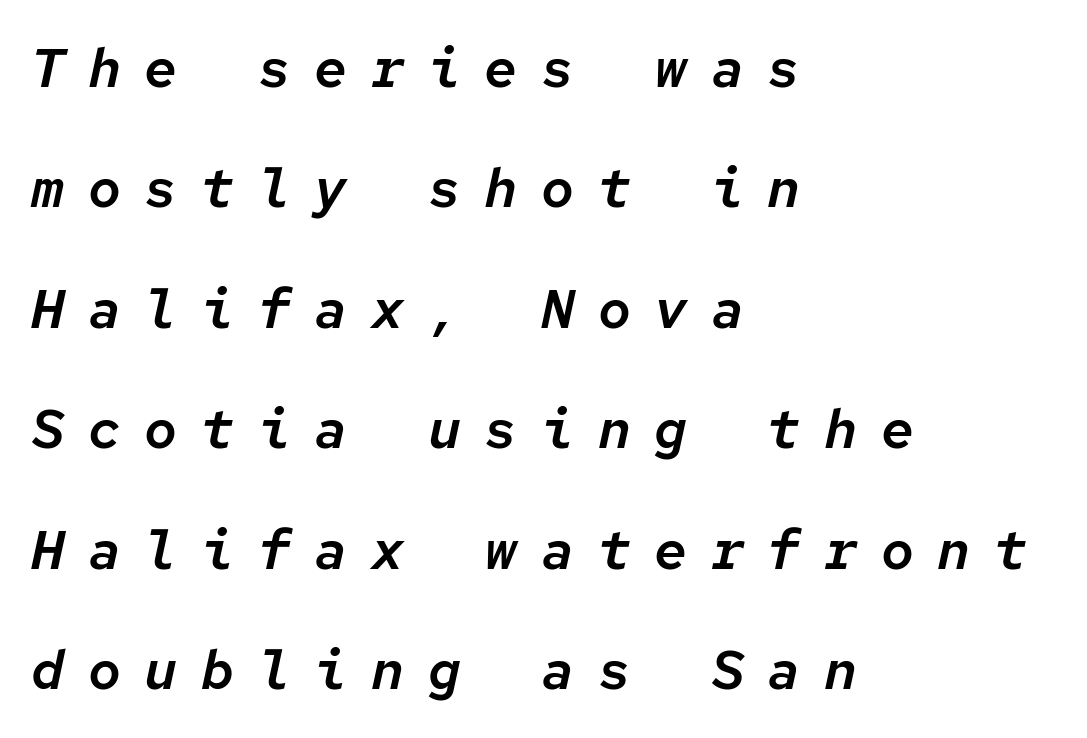
Q: Is the text italic (slanted)? A: Yes, it leans right by about 12 degrees.
Q: Is the text underlined? A: No.
Q: How is the paragraph aligned? A: Left-aligned.
Q: Is the spacing between letters normal or unusually wide? A: Unusually wide.
Q: Is the spacing between lines tight, normal or loose? A: Loose.
Q: Width (condensed, normal, or wide)? A: Normal.
Q: Stroke contrast? A: Low.
Q: x-height? A: Medium.
Q: Monospaced? A: Yes.
